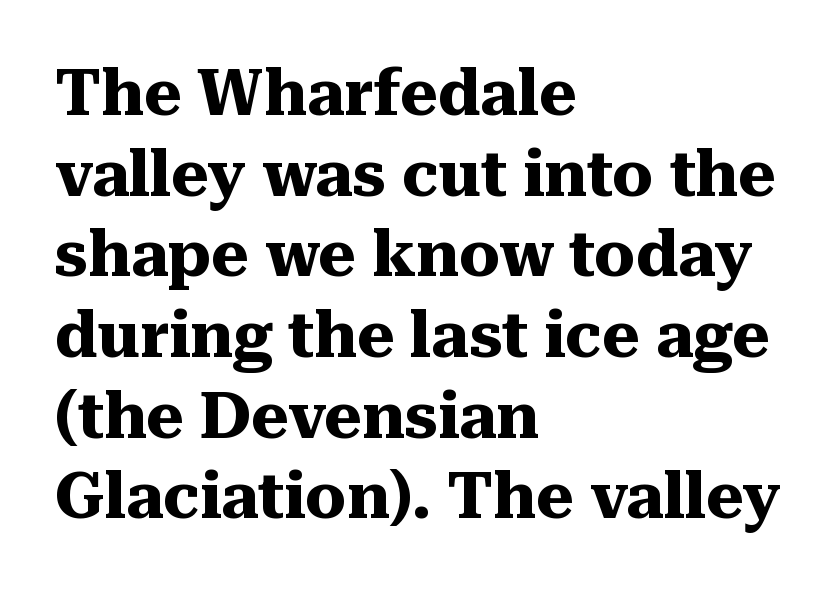
Line starts are locked; line ends wander. You can tell from the footed stems that serif type was used. Bold? Absolutely — the strokes are thick and heavy. Proportional: the letters do not fall into vertical columns. Nope, not italic — everything's standing straight. The lines sit at an ordinary, default distance from one another.
